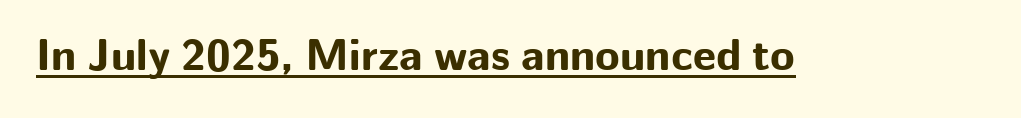
{"serif": "no", "italic": "no", "bold": "yes", "weight": "bold", "width": "normal", "stroke_contrast": "low", "x_height": "medium", "monospaced": "no", "underline": "yes", "letter_spacing": "normal", "letter_spacing_em": 0.0, "glyph_px": 45}
